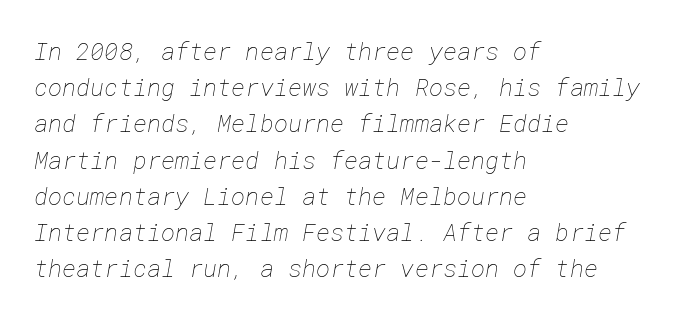
The image shows 24 px text type; set left-aligned, normal line spacing (1.51x), normal letter spacing, not underlined.
